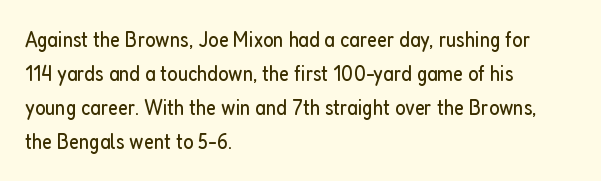
Q: Is the text bold? A: No.
Q: Is the text italic (slanted)? A: No, it is upright.
Q: Is the text underlined? A: No.
Q: How is the paragraph aligned? A: Left-aligned.
Q: Is the spacing between letters normal or unusually wide? A: Normal.
Q: Is the spacing between lines tight, normal or loose? A: Normal.
